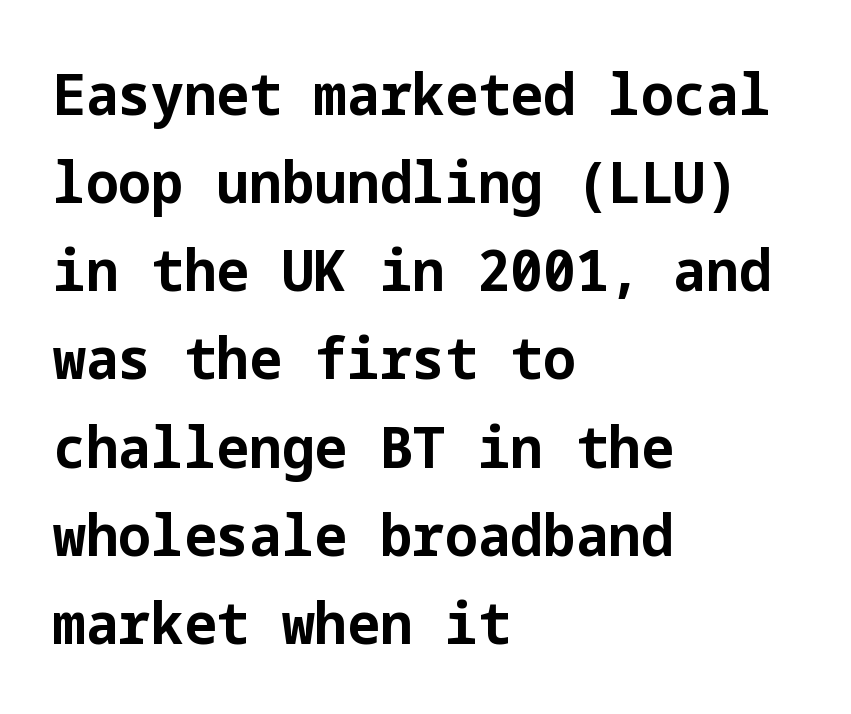
Italic? Not at all — the glyphs are vertical. Honestly, the letter spacing is just normal — you wouldn't notice it. Regarding serifs, this sample does without them. Which margin do the lines hug? The left one — the right edge is uneven.
